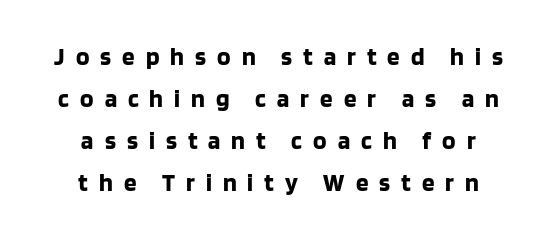
The type is letterspaced generously, with wide tracking. The rows are spaced the way most documents space them. These lines were composed using upright roman letters. The specimen omits any rule beneath the text block's lines. Bold? Absolutely — the strokes are thick and heavy.
